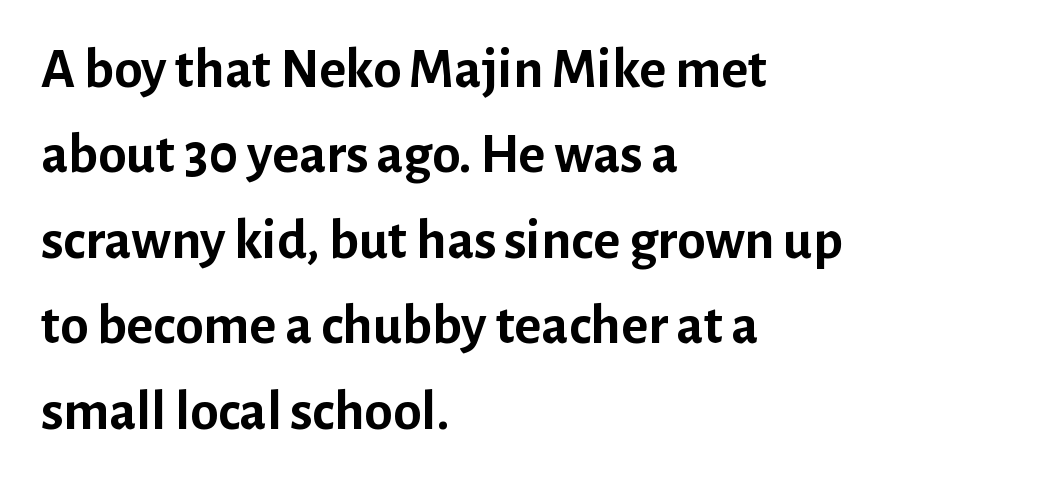
The image shows 57 px semibold sans-serif type, upright; set left-aligned, normal line spacing (1.5x), normal letter spacing, not underlined; low stroke contrast and a medium x-height.
